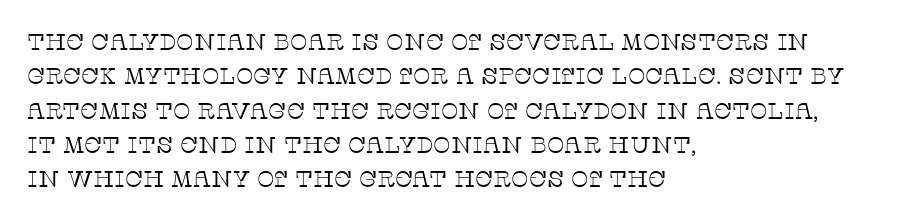
The vertical gap from one line to the next is medium. These lines were composed using upright roman letters. Horizontal alignment here is leftward, the default for most running prose. The gaps between neighbouring characters are ordinary and unremarkable. Weight: regular or lighter.
